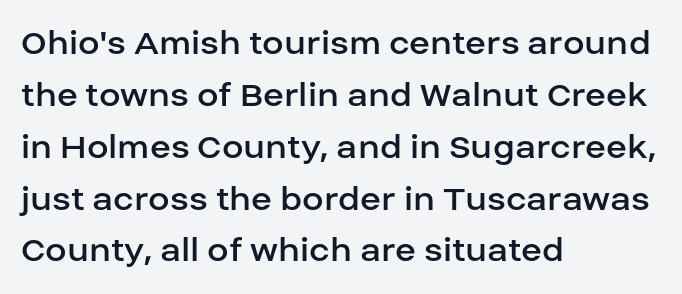
The image shows 39 px regular-weight sans-serif type, upright; set left-aligned, normal line spacing (1.33x), normal letter spacing, not underlined; low stroke contrast and a large x-height.
